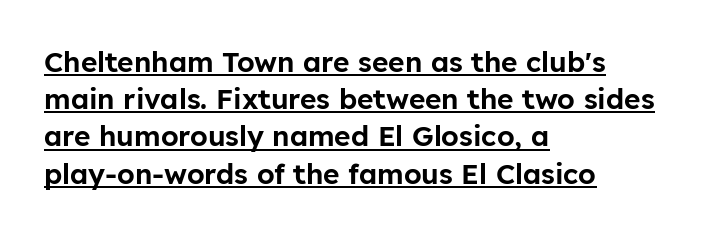
The image shows 28 px sans-serif type, upright; set left-aligned, normal line spacing (1.33x), normal letter spacing, underlined; low stroke contrast and a medium x-height.
